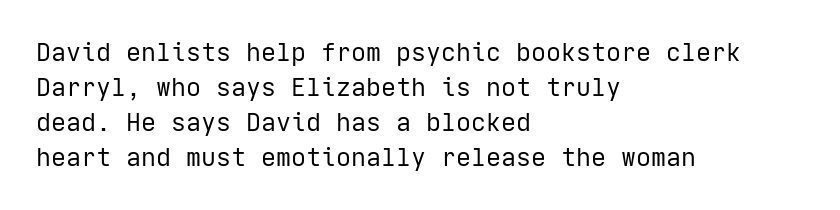
Q: Is the text bold? A: No.
Q: Is the text italic (slanted)? A: No, it is upright.
Q: Is the text underlined? A: No.
Q: How is the paragraph aligned? A: Left-aligned.
Q: Is the spacing between letters normal or unusually wide? A: Normal.
Q: Is the spacing between lines tight, normal or loose? A: Normal.
